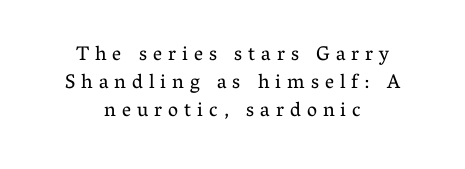
{"italic": "no", "bold": "no", "underline": "no", "align": "center", "line_spacing": "normal", "line_spacing_ratio": 1.4, "letter_spacing": "wide", "letter_spacing_em": 0.3, "glyph_px": 20}
